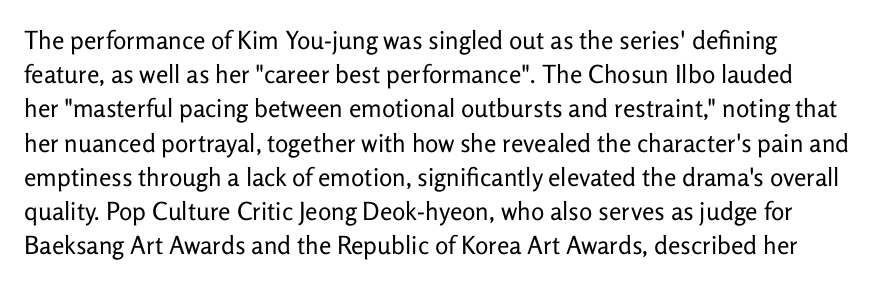
The space between consecutive lines is moderate. Do the letters lean? They stand straight. The cut favours lightness, reaching ordinary text weight at its darkest. The foot of each line stays bare and open. No extra tracking has been applied to these lines.
